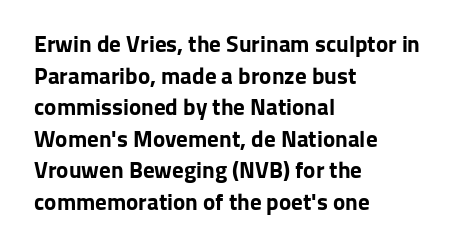
The image shows 23 px bold type, upright; set left-aligned, normal line spacing (1.37x), normal letter spacing, not underlined.
